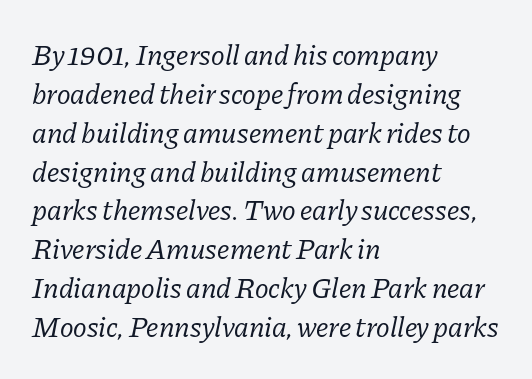
Proportional: the letters do not fall into vertical columns. The passage shown leans; its letterforms are oblique. Unmarked baselines from the first word to the last. Letter spacing: default. All the whitespace from short lines collects on the right. Weight: regular or lighter.
